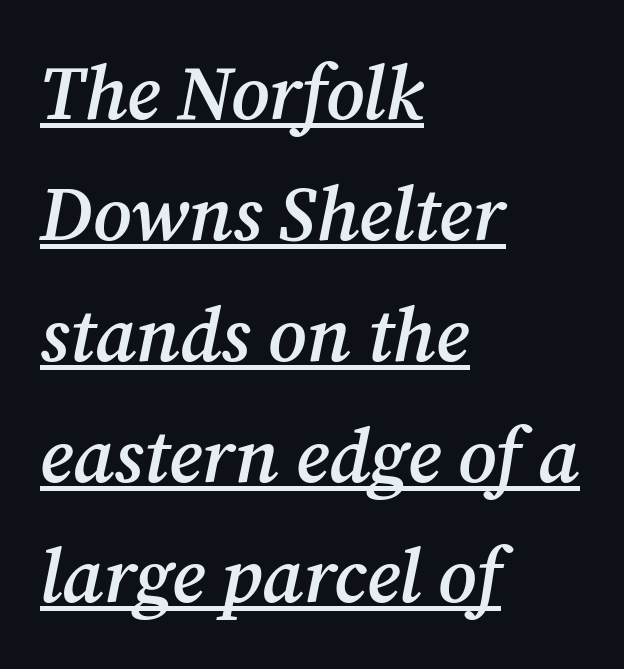
Observe the ordinary spacing: letters are neighbours, not strangers. Glance below the letters and you will spot a drawn line. Every row of glyphs begins at an identical x-position on the left. Line spacing here is normal.
